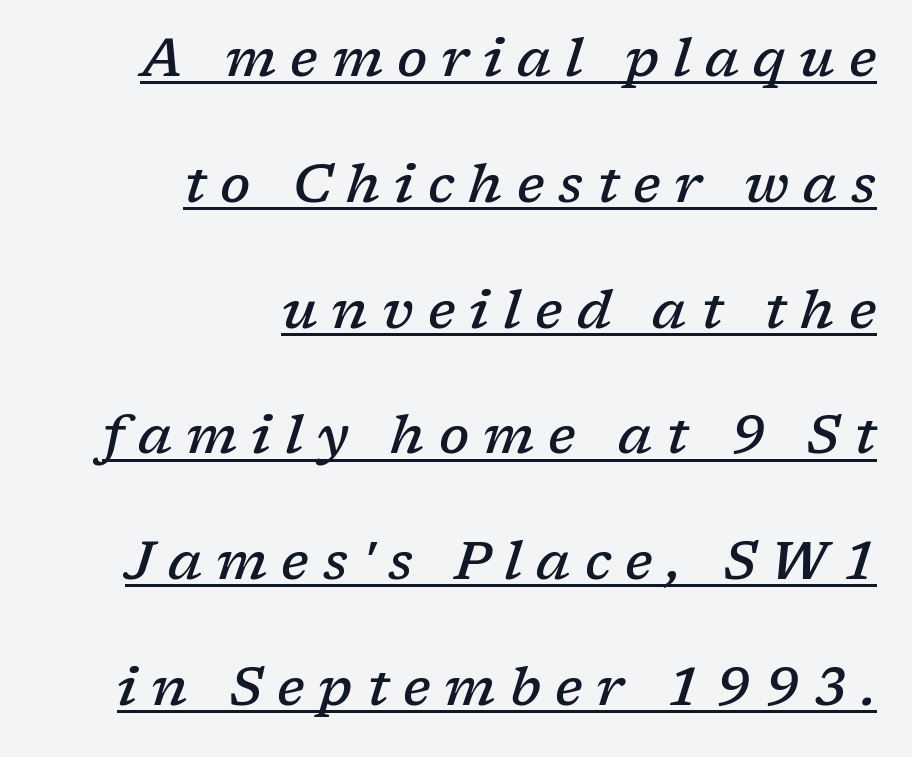
{"serif": "yes", "italic": "yes", "lean": "right", "slant_degrees": 17, "bold": "semi", "weight": "semibold", "width": "normal", "stroke_contrast": "low", "x_height": "medium", "monospaced": "no", "underline": "yes", "align": "right", "line_spacing": "loose", "line_spacing_ratio": 2.33, "letter_spacing": "wide", "letter_spacing_em": 0.26, "glyph_px": 54}
